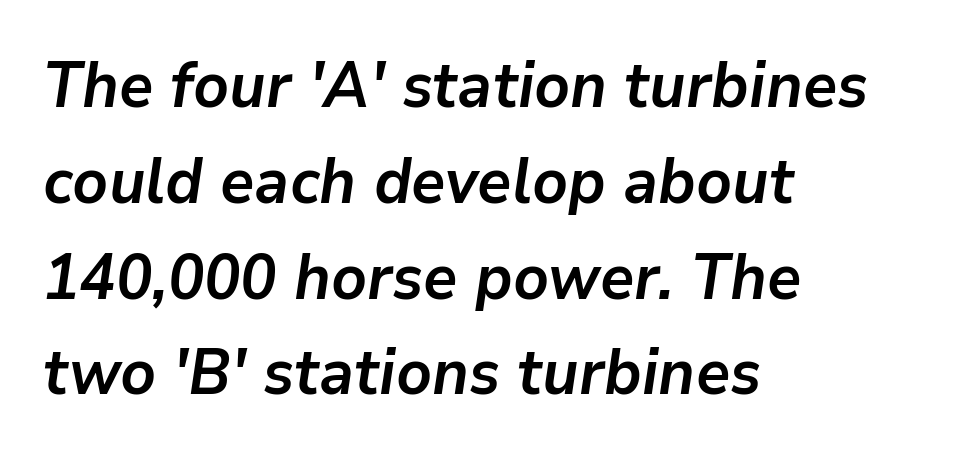
Q: Is the text bold? A: Yes.
Q: Is the text italic (slanted)? A: Yes, it leans right by about 9 degrees.
Q: Is the text underlined? A: No.
Q: How is the paragraph aligned? A: Left-aligned.
Q: Is the spacing between letters normal or unusually wide? A: Normal.
Q: Is the spacing between lines tight, normal or loose? A: Normal.
Q: Width (condensed, normal, or wide)? A: Normal.
Q: Stroke contrast? A: Low.
Q: x-height? A: Medium.
Q: Monospaced? A: No.
